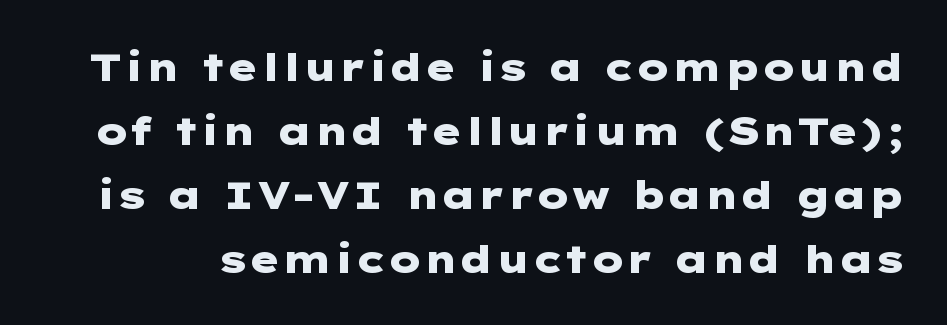
{"serif": "no", "italic": "no", "bold": "yes", "weight": "heavy", "width": "wide", "stroke_contrast": "low", "x_height": "medium", "underline": "no", "line_spacing": "normal", "line_spacing_ratio": 1.64, "letter_spacing": "normal", "letter_spacing_em": 0.0, "glyph_px": 39}
